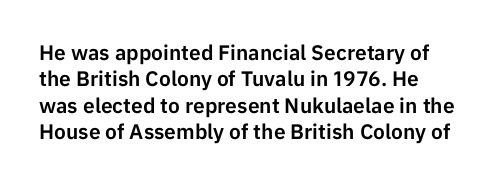
{"italic": "no", "underline": "no", "line_spacing": "normal", "line_spacing_ratio": 1.26, "letter_spacing": "normal", "letter_spacing_em": 0.0, "glyph_px": 21}
